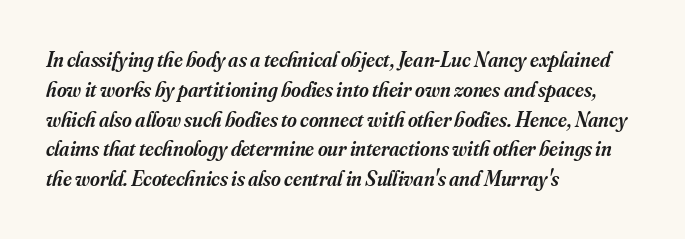
{"italic": "yes", "lean": "right", "slant_degrees": 16, "bold": "semi", "underline": "no", "align": "left", "line_spacing": "normal", "line_spacing_ratio": 1.42, "letter_spacing": "normal", "letter_spacing_em": 0.0, "glyph_px": 21}
